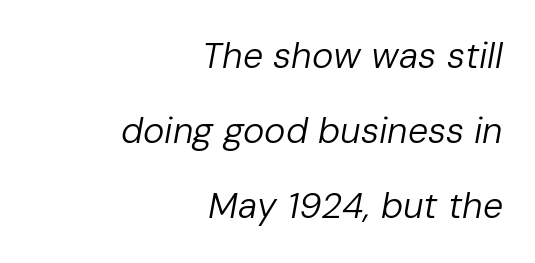
The image shows 36 px regular-weight type, italic (leaning right); set right-aligned, loose line spacing (2.09x), normal letter spacing, not underlined; low stroke contrast and a medium x-height.
